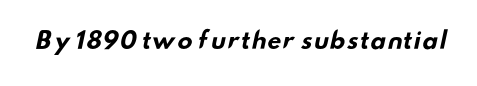
Compared with typical body copy, the letter spacing here is the same. A bare baseline throughout the passage. Chunky letters — that's bold for sure.
